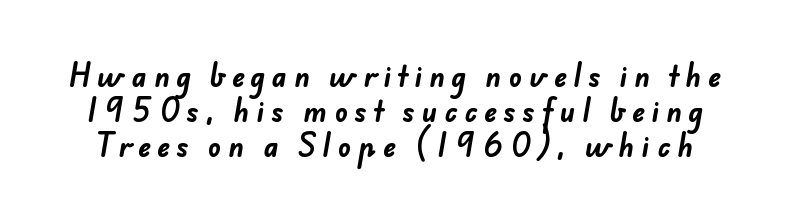
Q: Is the text bold? A: Yes.
Q: Is the text underlined? A: No.
Q: Is the spacing between letters normal or unusually wide? A: Unusually wide.
Q: Is the spacing between lines tight, normal or loose? A: Normal.
